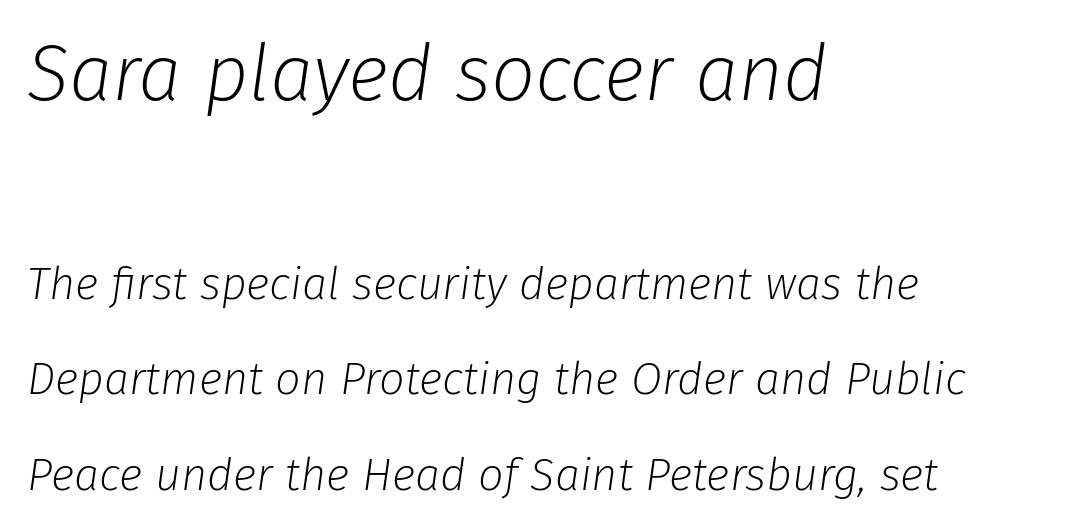
The image shows 78 px light type, italic (leaning right); set left-aligned, loose line spacing (2.13x), normal letter spacing, not underlined; the first (top) block is 1.73x larger; low stroke contrast and a medium x-height.
